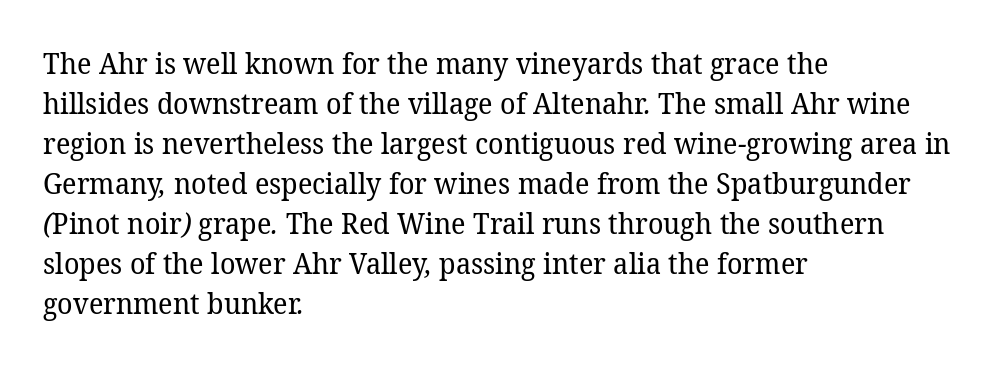
Ink coverage per letter is moderate at most. Regular leading. Between one letter and the next there's only the usual sliver of space. This sample has the flowing, uneven cadence of proportional lettering. The passage is arranged the way most books set body copy — flush left. Quick note: underline off.
